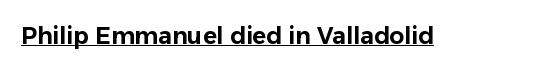
{"italic": "no", "underline": "yes", "letter_spacing": "normal", "letter_spacing_em": 0.0, "glyph_px": 23}
